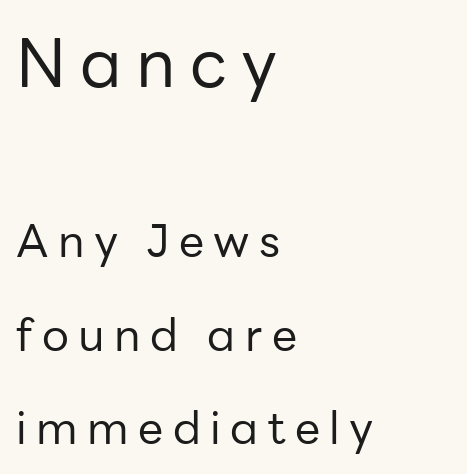
Short note: letters widely spaced. This sample has the flowing, uneven cadence of proportional lettering. Compared with typical paragraphs, the rows here are farther apart. Rendered with straight, roman letterforms. The strip under each line holds only bare page.
